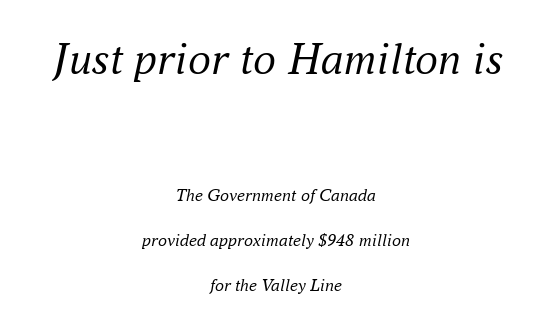
The image shows 46 px regular-weight serif type, italic (leaning right); set centered, loose line spacing (2.49x), normal letter spacing, not underlined; the first (top) block is 2.56x larger; medium stroke contrast and a small x-height.
